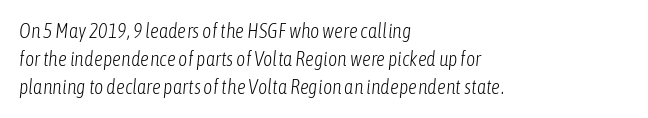
Slant detected: the letters are inclined. Underline: absent. These glyphs show unthickened strokes, regular width or finer. Each new line begins a customary step beneath the previous one. Each line starts at the same left margin while the right side varies.
